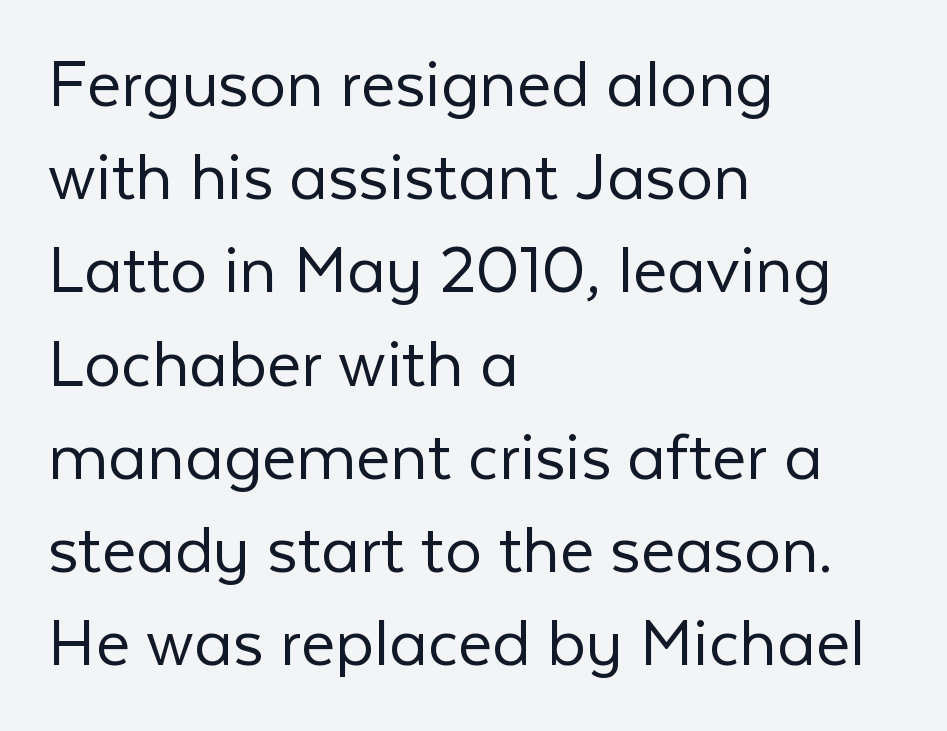
The image shows 74 px light sans-serif type, upright; set left-aligned, normal line spacing (1.26x), normal letter spacing, not underlined; low stroke contrast and a medium x-height.
